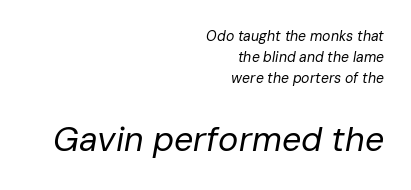
The image shows 34 px regular-weight type, italic (leaning right); set right-aligned, normal line spacing (1.5x), normal letter spacing, not underlined; the second (bottom) block is 2.43x larger; low stroke contrast and a medium x-height.
